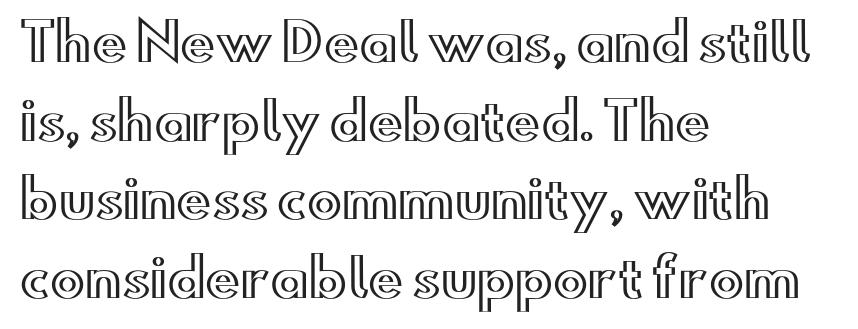
Nothing unusual about the tracking: characters are spaced as the font intends. Quick note: underline off. All the whitespace from short lines collects on the right. Notice how descenders clear the ascenders below comfortably — that's standard leading.
